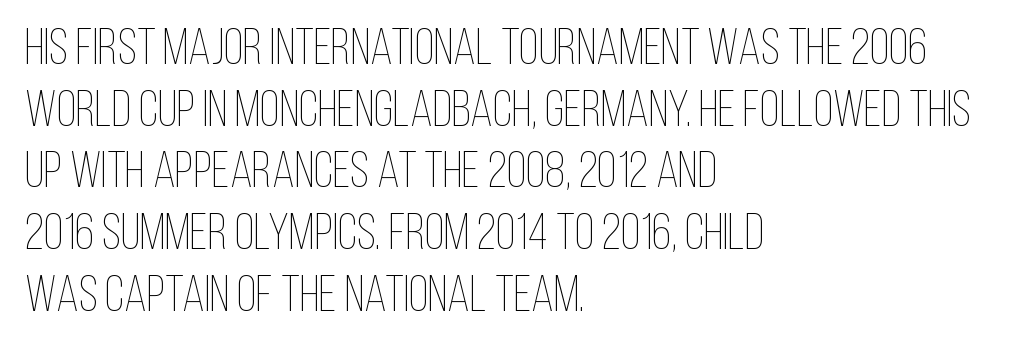
Where is the straight margin? On the left. Nothing unusual about the tracking: characters are spaced as the font intends. Descenders hang freely into open space. No italicization has been applied; the sample stays upright.
